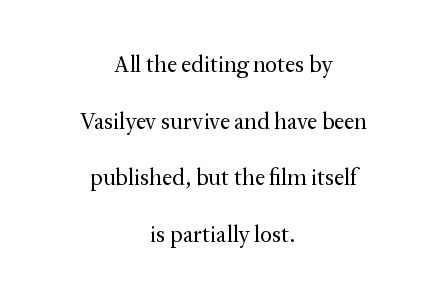
{"italic": "no", "bold": "no", "underline": "no", "align": "center", "line_spacing": "loose", "line_spacing_ratio": 2.46, "letter_spacing": "normal", "letter_spacing_em": 0.0, "glyph_px": 23}
